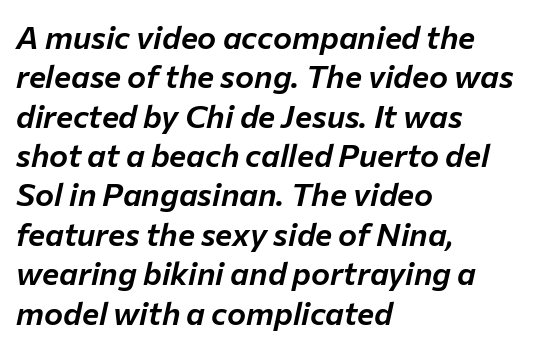
Q: Is the text italic (slanted)? A: Yes, it leans right by about 12 degrees.
Q: Is the text underlined? A: No.
Q: How is the paragraph aligned? A: Left-aligned.
Q: Is the spacing between letters normal or unusually wide? A: Normal.
Q: Width (condensed, normal, or wide)? A: Normal.
Q: Stroke contrast? A: Low.
Q: x-height? A: Medium.
Q: Monospaced? A: No.
